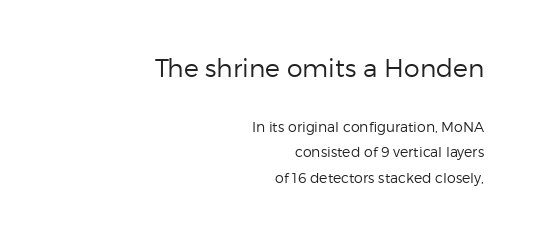
Q: Is the text bold? A: No.
Q: Is the text italic (slanted)? A: No, it is upright.
Q: Is the text underlined? A: No.
Q: How is the paragraph aligned? A: Right-aligned.
Q: Is the spacing between letters normal or unusually wide? A: Normal.
Q: Which block of text is set in a larger size, the first (top) or the second (bottom)? A: The first (top) one.
